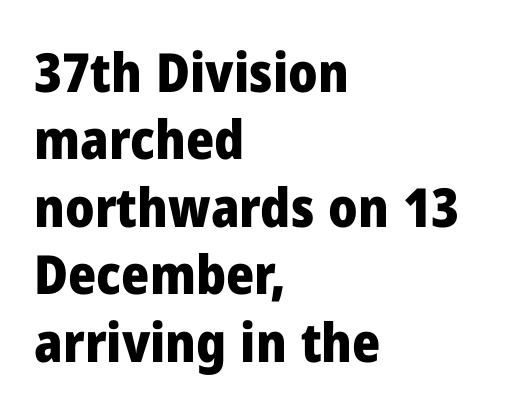
The image shows 54 px heavy sans-serif type, upright; set left-aligned, normal line spacing (1.25x), normal letter spacing, not underlined; low stroke contrast and a medium x-height.
